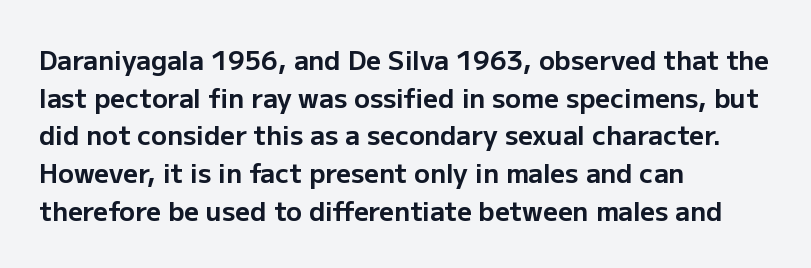
Q: Is the text bold? A: Yes.
Q: Is the text italic (slanted)? A: No, it is upright.
Q: Is the text underlined? A: No.
Q: How is the paragraph aligned? A: Left-aligned.
Q: Is the spacing between letters normal or unusually wide? A: Normal.
Q: Is the spacing between lines tight, normal or loose? A: Normal.
